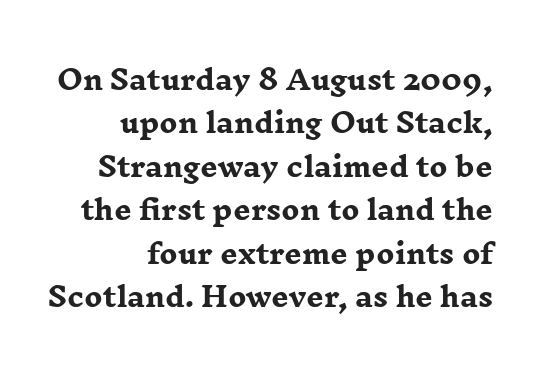
{"italic": "no", "bold": "yes", "underline": "no", "align": "right", "line_spacing": "normal", "line_spacing_ratio": 1.61, "letter_spacing": "normal", "letter_spacing_em": 0.0, "glyph_px": 27}
